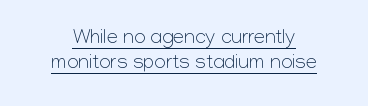
The image shows 20 px text type, upright; set normal line spacing (1.26x), normal letter spacing, underlined.
